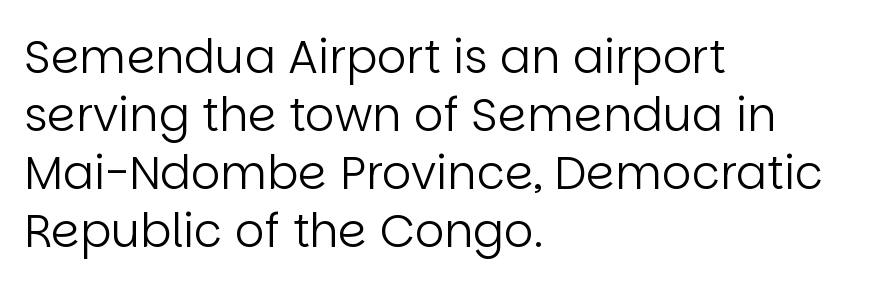
Is the block centered? No — it sits flush against the left margin. Weight: not bold — regular or lighter. Spacing between characters is what you'd get straight out of the box. Honestly, the row spacing looks completely unremarkable. No italicization has been applied; the sample stays upright.
